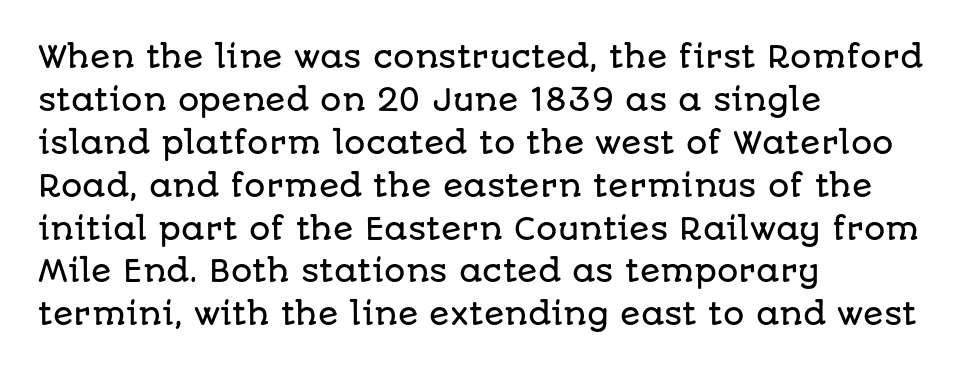
Q: Is the text italic (slanted)? A: No, it is upright.
Q: Is the typeface a serif or a sans-serif typeface? A: Sans-serif.
Q: Is the text underlined? A: No.
Q: How is the paragraph aligned? A: Left-aligned.
Q: Is the spacing between letters normal or unusually wide? A: Normal.
Q: Is the spacing between lines tight, normal or loose? A: Normal.
Q: Width (condensed, normal, or wide)? A: Normal.
Q: Stroke contrast? A: Low.
Q: x-height? A: Large.
Q: Monospaced? A: No.
